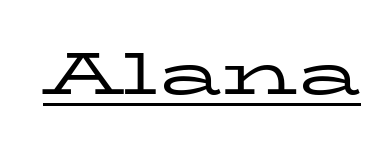
The image shows 60 px regular-weight, wide serif type, upright; set normal letter spacing, underlined; low stroke contrast and a medium x-height.
